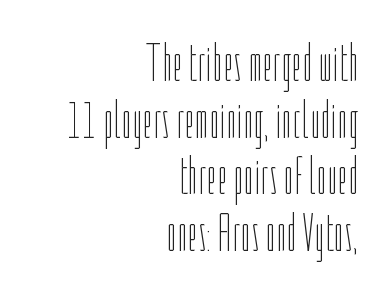
{"italic": "no", "bold": "no", "weight": "thin", "width": "condensed", "stroke_contrast": "low", "x_height": "medium", "monospaced": "no", "underline": "no", "align": "right", "line_spacing": "tight", "line_spacing_ratio": 1.07, "letter_spacing": "normal", "letter_spacing_em": 0.0, "glyph_px": 53}
